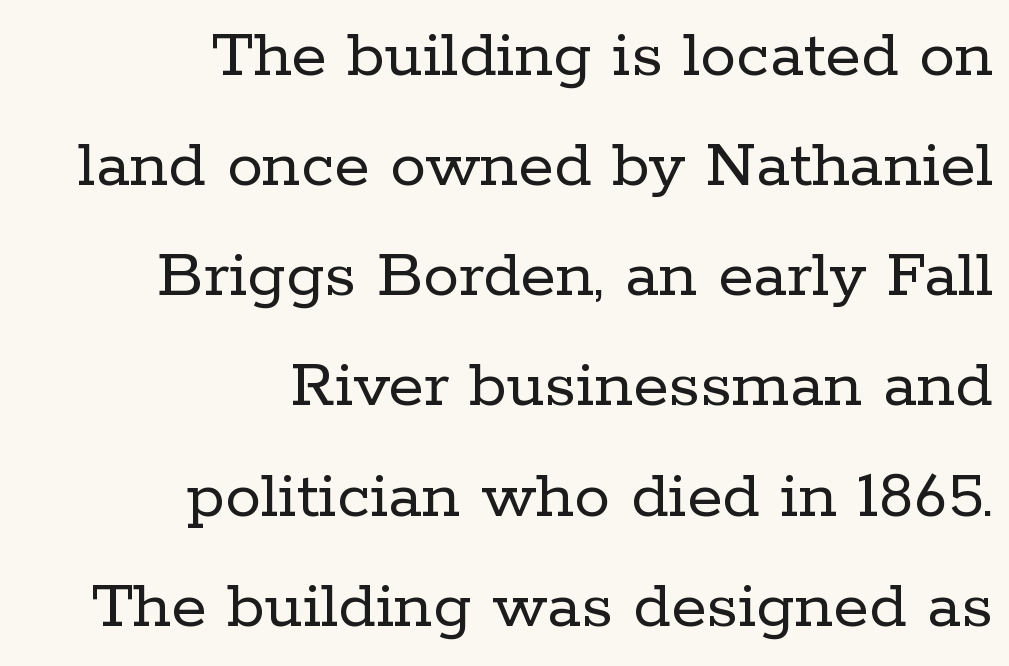
{"serif": "yes", "italic": "no", "bold": "no", "weight": "regular", "width": "normal", "stroke_contrast": "low", "x_height": "medium", "monospaced": "no", "underline": "no", "align": "right", "line_spacing": "normal", "line_spacing_ratio": 1.53, "letter_spacing": "normal", "letter_spacing_em": 0.0, "glyph_px": 72}
